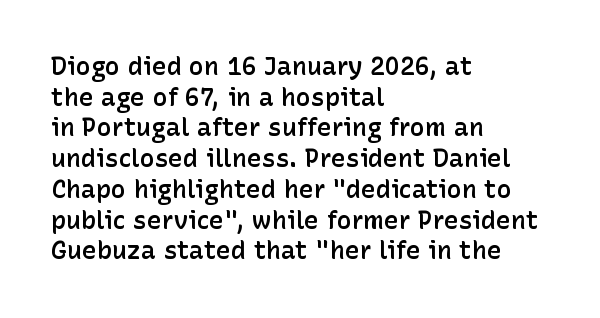
The text block is weighted toward the left margin, trailing off unevenly rightward. What weight is shown? A semibold, between regular and bold. Look at the tracking — it's just the regular setting, nothing added. Quick note: not italic, upright. A bare baseline throughout the passage.
